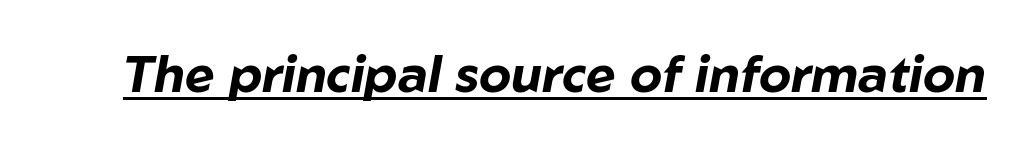
The letters advance in unequal steps, a hallmark of proportional type. These lines were composed using italics. Has an underline been added? It has. There is no visible air inserted between adjacent glyphs. How heavy is the stroke? Heavy — this is a bold.
